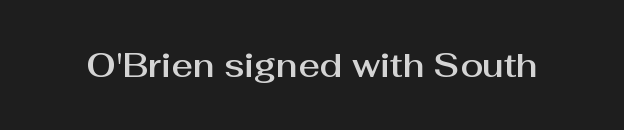
Q: Is the text italic (slanted)? A: No, it is upright.
Q: Is the typeface a serif or a sans-serif typeface? A: Sans-serif.
Q: Is the text underlined? A: No.
Q: Is the spacing between letters normal or unusually wide? A: Normal.
Q: Width (condensed, normal, or wide)? A: Normal.
Q: Stroke contrast? A: Medium.
Q: x-height? A: Medium.
Q: Monospaced? A: No.
